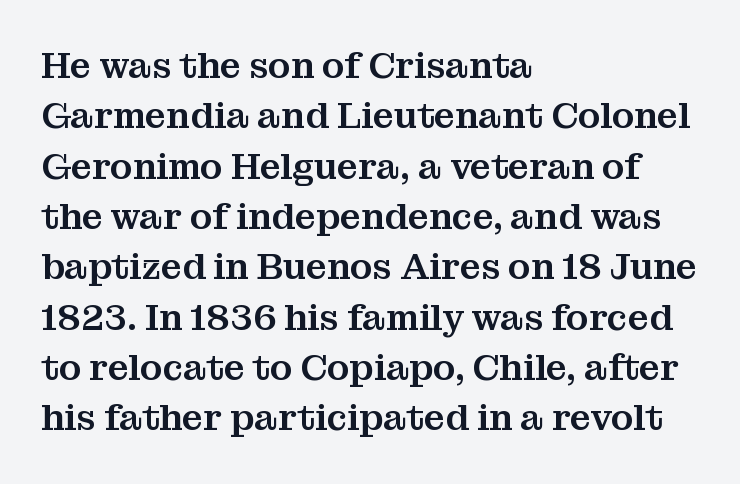
Looks like regular typesetting: each glyph gets only the width it needs. Tracking here is standard; glyphs follow each other at the usual distance. Alignment: flush left. A typesetter would call this leading conventional body-copy spacing. Examine the stroke ends and you'll spot serifs.
